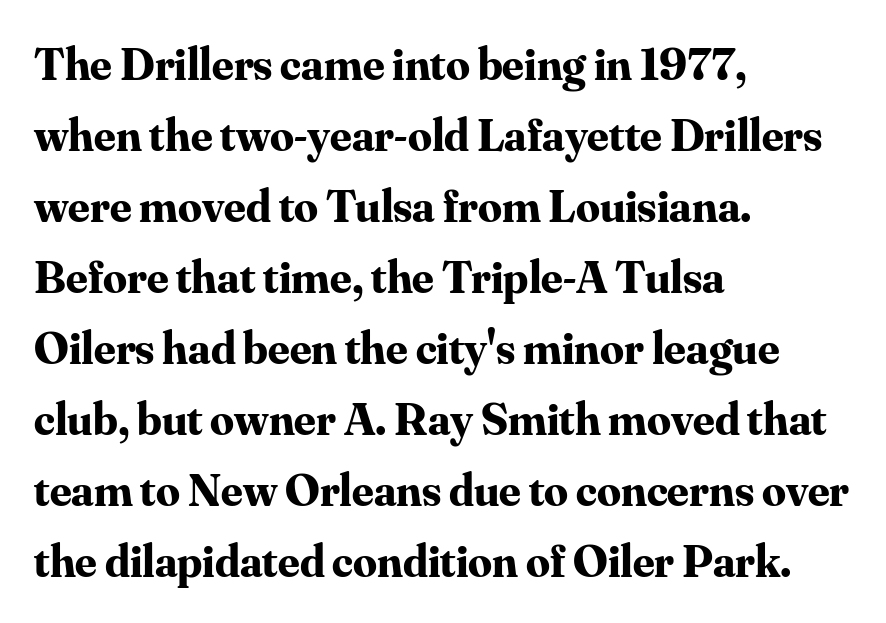
Every row of glyphs begins at an identical x-position on the left. Decoration check: the copy has no underline. Each letter keeps its own natural width here, so spacing adapts to shape. The letters stand upright; this is a roman face.
